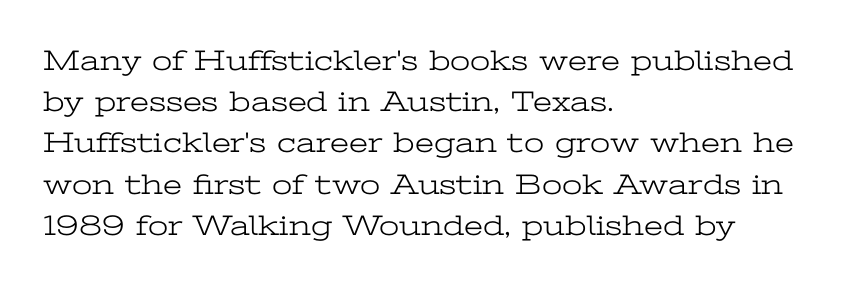
{"serif": "yes", "italic": "no", "bold": "no", "weight": "light", "width": "wide", "stroke_contrast": "low", "x_height": "medium", "monospaced": "no", "underline": "no", "align": "left", "line_spacing": "normal", "line_spacing_ratio": 1.42, "letter_spacing": "normal", "letter_spacing_em": 0.0, "glyph_px": 29}
